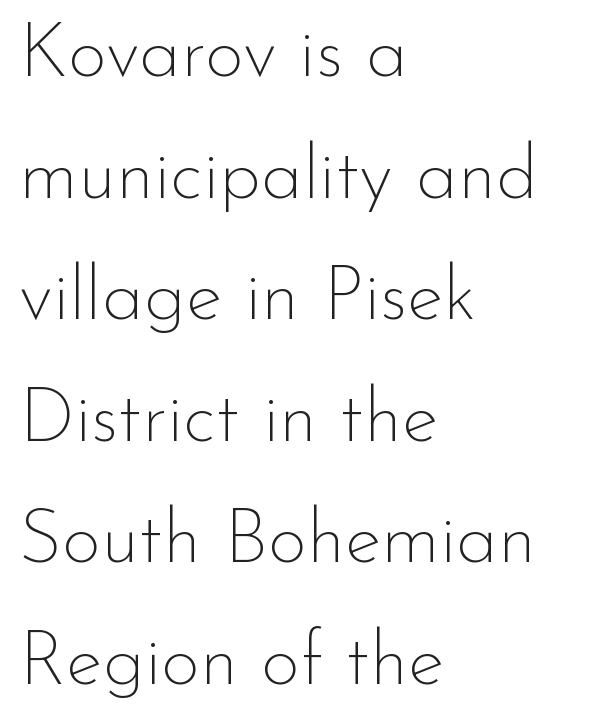
{"serif": "no", "italic": "no", "bold": "no", "weight": "thin", "width": "normal", "stroke_contrast": "low", "x_height": "small", "monospaced": "no", "underline": "no", "align": "left", "line_spacing": "normal", "line_spacing_ratio": 1.6, "letter_spacing": "normal", "letter_spacing_em": 0.0, "glyph_px": 76}
